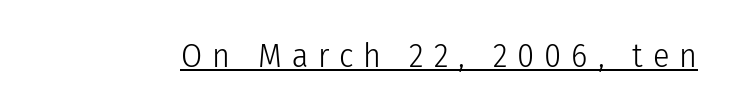
{"serif": "no", "italic": "no", "bold": "no", "weight": "light", "width": "condensed", "stroke_contrast": "low", "x_height": "medium", "monospaced": "no", "underline": "yes", "letter_spacing": "wide", "letter_spacing_em": 0.29, "glyph_px": 34}
